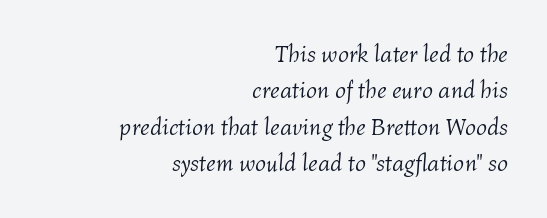
Line endings align vertically; line beginnings do not. The gap between lines stays unmarked. These glyphs show unthickened strokes, regular width or finer. The block of text has a typical density, with ordinary space between rows. The axis of the letterforms is tilted away from vertical. The horizontal fit of the characters is conventional and even.
